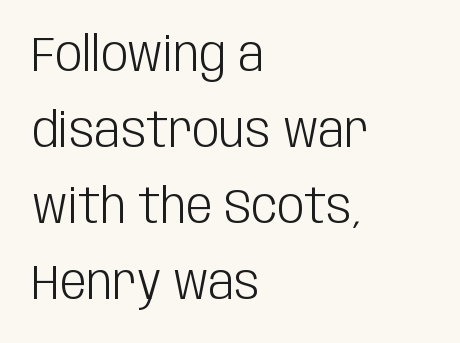
Q: Is the text bold? A: No.
Q: Is the text italic (slanted)? A: No, it is upright.
Q: Is the typeface a serif or a sans-serif typeface? A: Sans-serif.
Q: Is the text underlined? A: No.
Q: How is the paragraph aligned? A: Left-aligned.
Q: Is the spacing between letters normal or unusually wide? A: Normal.
Q: Is the spacing between lines tight, normal or loose? A: Normal.
Q: Width (condensed, normal, or wide)? A: Condensed.
Q: Stroke contrast? A: Low.
Q: x-height? A: Large.
Q: Monospaced? A: No.
